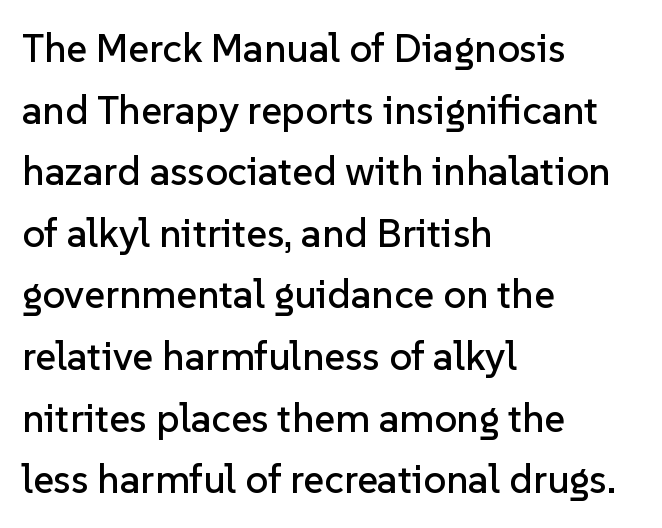
Visually the block forms a straight wall on the left and a jagged coastline on the right. Examine the stroke ends and you'll find no serifs. Underlining? Definitely not there. The face used here is rendered with its standard letterfit. Think of a printed novel: that variable character pitch is what you see here.
